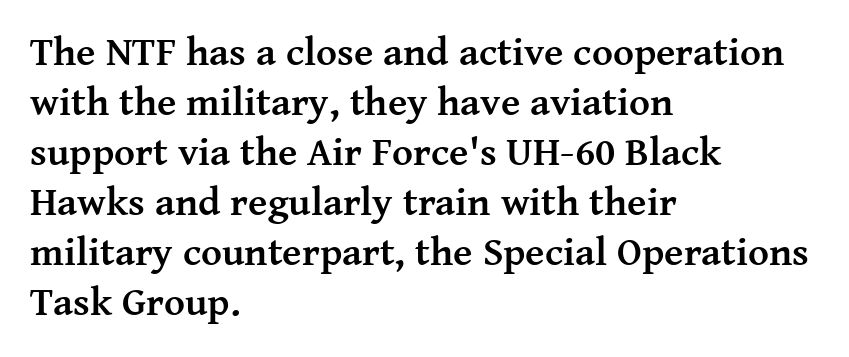
{"serif": "yes", "italic": "no", "bold": "yes", "weight": "semibold", "width": "normal", "stroke_contrast": "medium", "x_height": "medium", "monospaced": "no", "underline": "no", "align": "left", "line_spacing": "normal", "line_spacing_ratio": 1.25, "letter_spacing": "normal", "letter_spacing_em": 0.0, "glyph_px": 40}
